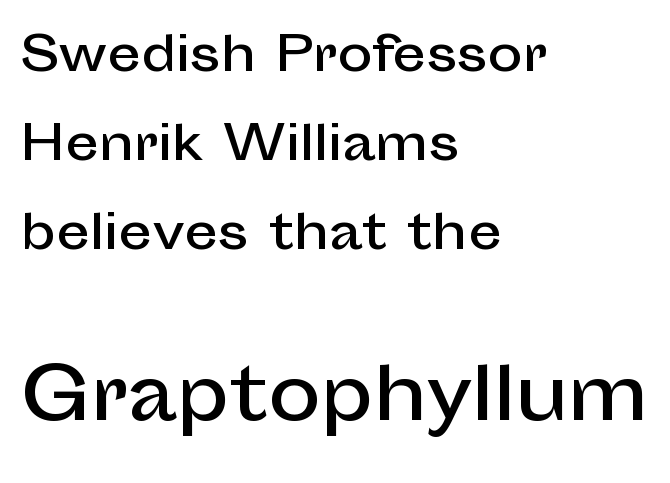
The image shows 71 px sans-serif type, upright; set left-aligned, line spacing 1.89x, normal letter spacing, not underlined; the second (bottom) block is 1.51x larger; low stroke contrast and a medium x-height.
